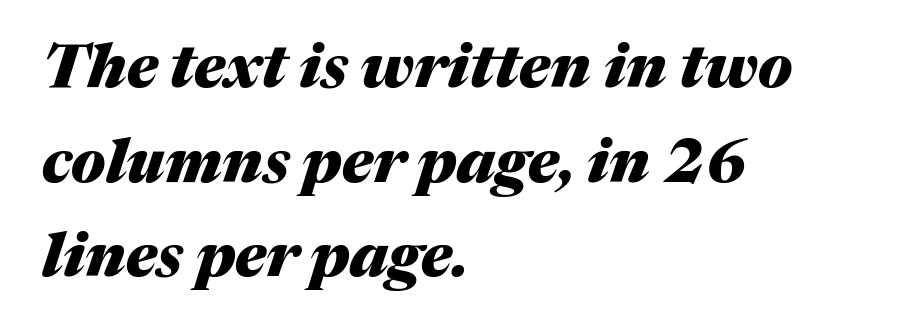
Q: Is the text bold? A: Yes.
Q: Is the text italic (slanted)? A: Yes, it leans right by about 17 degrees.
Q: Is the text underlined? A: No.
Q: How is the paragraph aligned? A: Left-aligned.
Q: Is the spacing between letters normal or unusually wide? A: Normal.
Q: Is the spacing between lines tight, normal or loose? A: Normal.
Q: Width (condensed, normal, or wide)? A: Normal.
Q: Stroke contrast? A: Medium.
Q: x-height? A: Medium.
Q: Monospaced? A: No.
